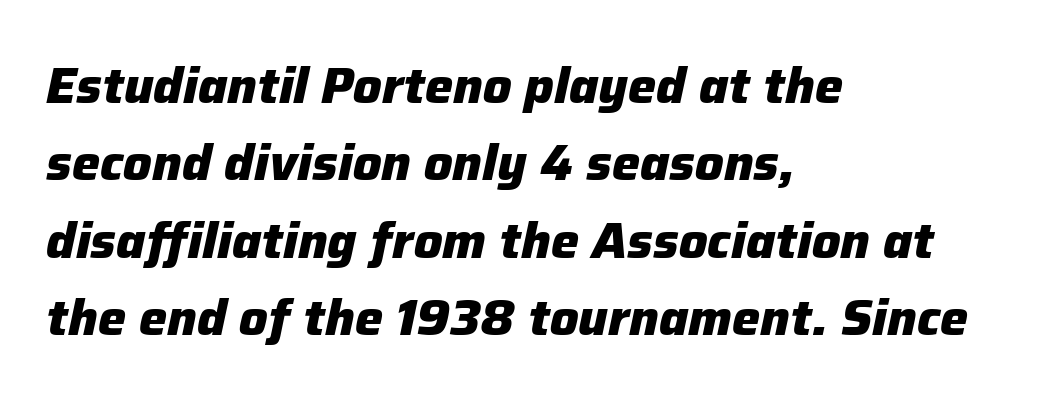
{"italic": "yes", "lean": "right", "slant_degrees": 12, "bold": "yes", "weight": "heavy", "width": "normal", "stroke_contrast": "low", "x_height": "medium", "monospaced": "no", "underline": "no", "align": "left", "line_spacing": "normal", "line_spacing_ratio": 1.55, "letter_spacing": "normal", "letter_spacing_em": 0.0, "glyph_px": 50}
